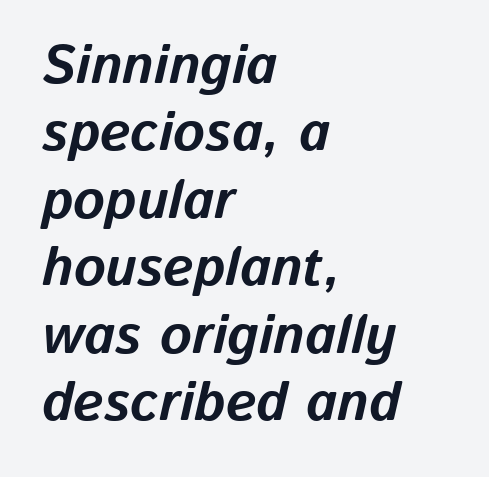
The image shows 54 px bold type, italic (leaning right); set left-aligned, normal line spacing (1.25x), normal letter spacing, not underlined; low stroke contrast and a medium x-height.
